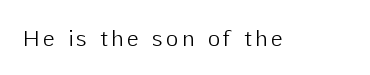
{"italic": "no", "bold": "no", "underline": "no", "glyph_px": 21}
